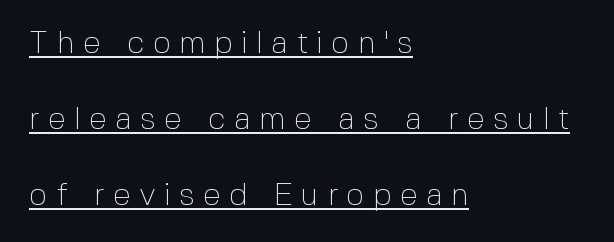
{"serif": "no", "italic": "no", "bold": "no", "weight": "thin", "width": "normal", "x_height": "medium", "monospaced": "no", "underline": "yes", "align": "left", "line_spacing": "loose", "line_spacing_ratio": 2.38, "letter_spacing": "wide", "letter_spacing_em": 0.26, "glyph_px": 32}
